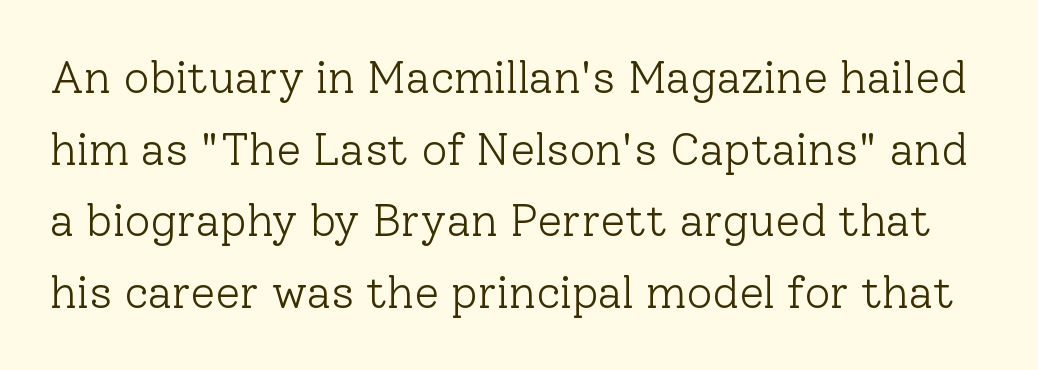
The image shows 45 px light serif type, upright; set normal line spacing (1.59x), normal letter spacing, not underlined; low stroke contrast and a medium x-height.
